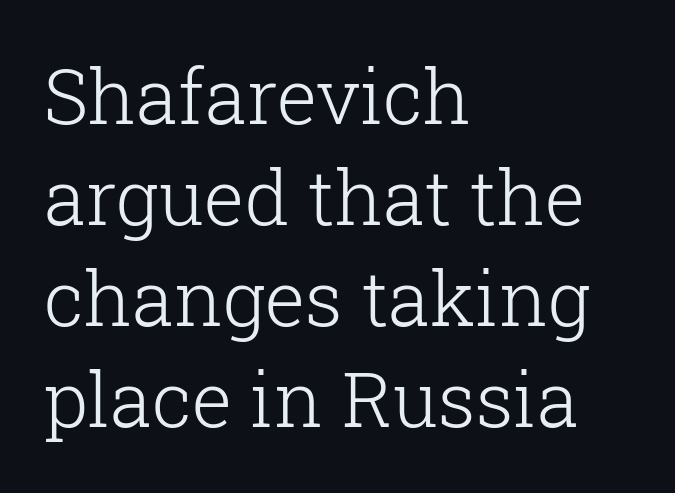
The image shows 76 px light serif type, upright; set left-aligned, normal line spacing (1.33x), normal letter spacing, not underlined; low stroke contrast and a medium x-height.
